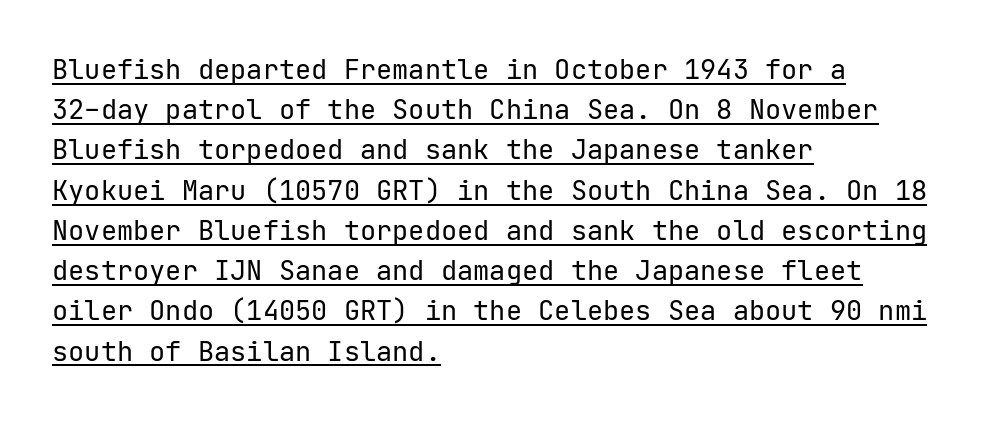
Observe the ordinary spacing: letters are neighbours, not strangers. Ascenders rise straight up at ninety degrees. Emphasis is given by a line drawn under the lettering. A quiet, ordinary-to-light weight characterises the typeface. These lines are set flush left with a ragged right edge. Quick note: interline space is typical.
